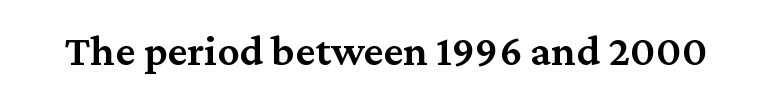
{"serif": "yes", "italic": "no", "bold": "semi", "weight": "semibold", "width": "normal", "stroke_contrast": "medium", "x_height": "medium", "monospaced": "no", "underline": "no", "letter_spacing": "normal", "letter_spacing_em": 0.0, "glyph_px": 44}
